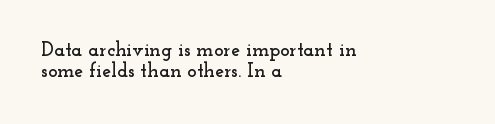
The image shows 20 px text type, upright; set left-aligned, tight line spacing (1.06x), normal letter spacing, not underlined.
